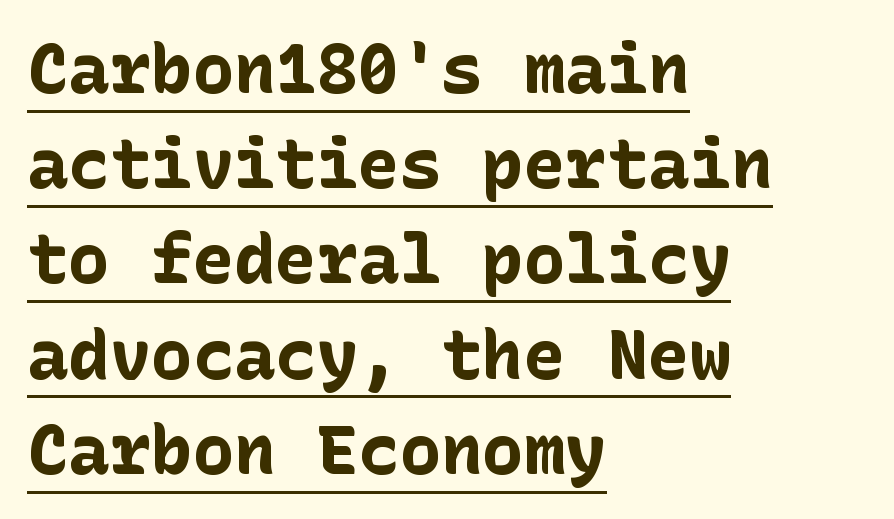
The image shows 69 px bold sans-serif type, upright; set left-aligned, normal line spacing (1.38x), normal letter spacing, underlined; low stroke contrast and a medium x-height.
